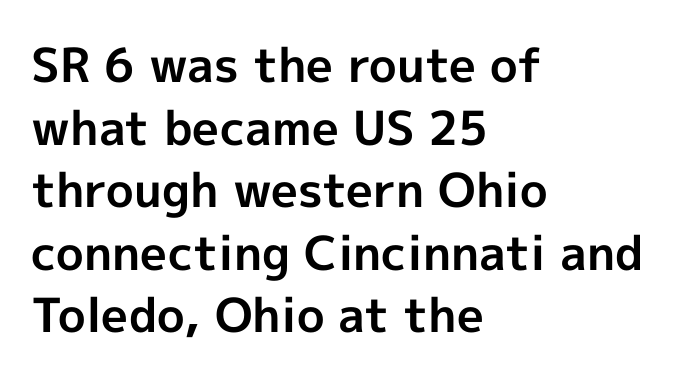
Type without underlining. Nobody touched the tracking dial on this one. No feet cap the strokes, marking this as sans-serif type. Do the characters align in a grid? No, the font is proportional. This block has exactly the height ordinary leading produces. Is there any slant? The stems are plumb.
